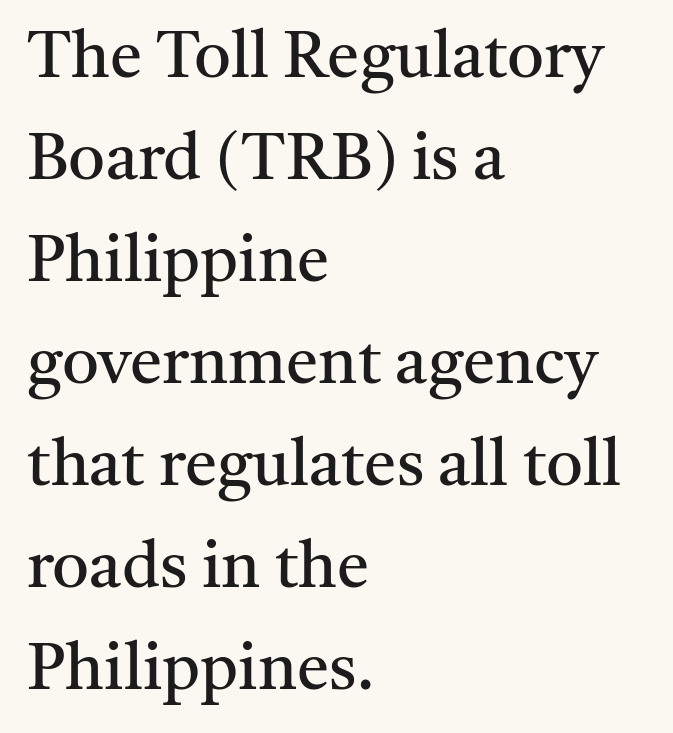
{"serif": "yes", "italic": "no", "bold": "no", "weight": "regular", "width": "normal", "stroke_contrast": "medium", "x_height": "medium", "monospaced": "no", "underline": "no", "align": "left", "line_spacing": "normal", "line_spacing_ratio": 1.57, "letter_spacing": "normal", "letter_spacing_em": 0.0, "glyph_px": 65}
